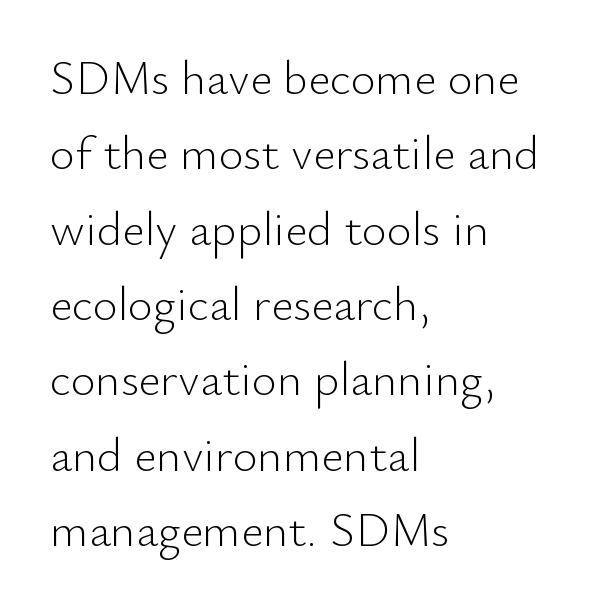
These lines keep a tight, regular rhythm from letter to letter. Each letter keeps its own natural width here, so spacing adapts to shape. A quiet, ordinary-to-light weight characterises the typeface. Normally led — the rows are evenly, conventionally spaced. Layout note: lines flush left.
